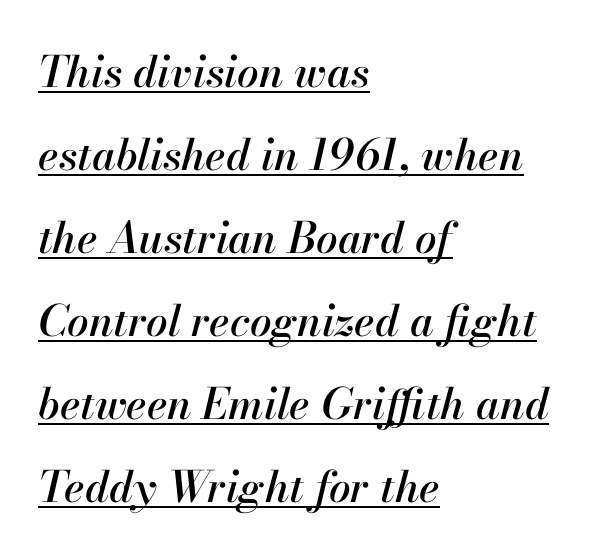
{"italic": "yes", "lean": "right", "slant_degrees": 13, "width": "normal", "stroke_contrast": "high", "x_height": "small", "monospaced": "no", "underline": "yes", "align": "left", "line_spacing": "loose", "line_spacing_ratio": 1.93, "letter_spacing": "normal", "letter_spacing_em": 0.0, "glyph_px": 43}
